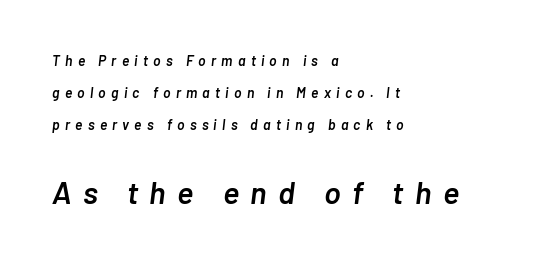
{"italic": "yes", "lean": "right", "slant_degrees": 7, "bold": "semi", "weight": "semibold", "width": "normal", "stroke_contrast": "low", "x_height": "medium", "monospaced": "no", "underline": "no", "align": "left", "line_spacing": "loose", "line_spacing_ratio": 2.3, "letter_spacing": "wide", "letter_spacing_em": 0.37, "larger_block": "second", "size_ratio": 2.21, "glyph_px": 31}
